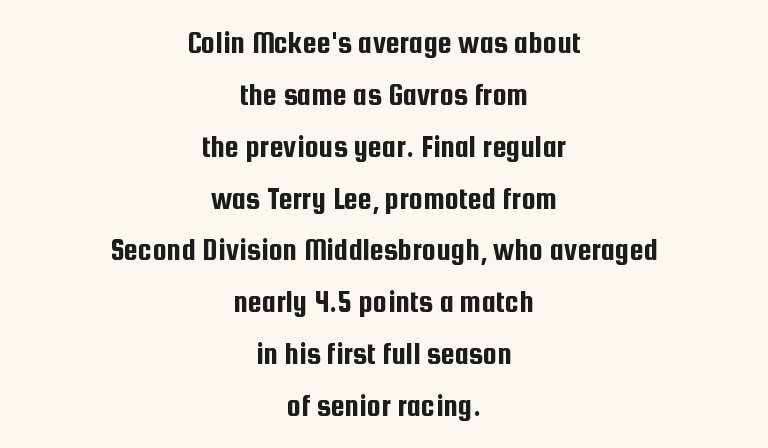
Glyph-to-glyph distance matches everyday printed text. Unlike a traditional serif, this face leaves its strokes unadorned. A student would call this center alignment; a typographer would say set centered. If you drew a line through each stem, it would be perfectly vertical. Underlining? Definitely not there. The passage shown is typed in a proportional face where columns would drift.
